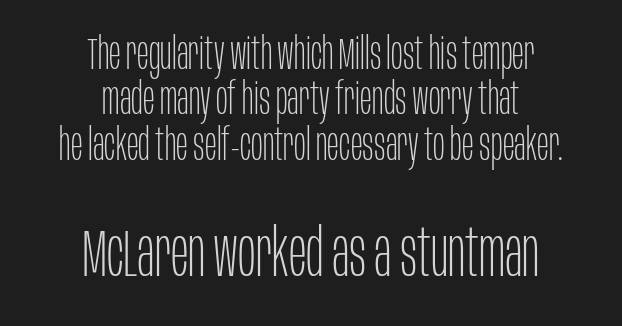
The face used here is proportionally spaced, like ordinary book or web type. Heft: none added — not bold. Rendered with straight, roman letterforms. Vertical spacing — tight. No extra tracking has been applied to these lines.
